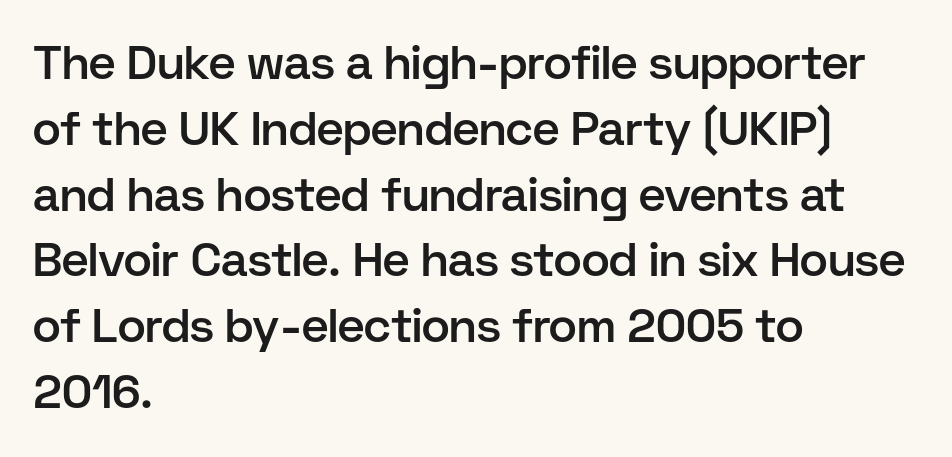
Q: Is the text bold? A: Semi-bold.
Q: Is the text italic (slanted)? A: No, it is upright.
Q: Is the typeface a serif or a sans-serif typeface? A: Sans-serif.
Q: Is the text underlined? A: No.
Q: How is the paragraph aligned? A: Left-aligned.
Q: Is the spacing between letters normal or unusually wide? A: Normal.
Q: Is the spacing between lines tight, normal or loose? A: Normal.
Q: Width (condensed, normal, or wide)? A: Normal.
Q: Stroke contrast? A: Low.
Q: x-height? A: Medium.
Q: Monospaced? A: No.
